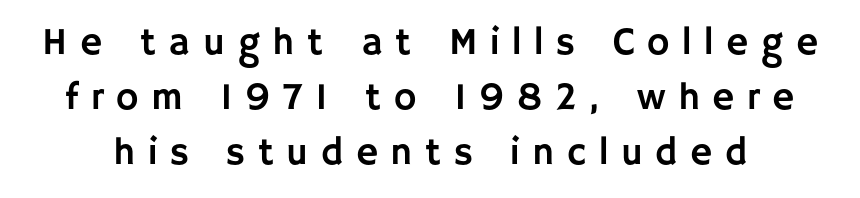
The image shows 38 px sans-serif type, upright; set normal line spacing (1.45x), unusually wide letter spacing (+0.33 em), not underlined; low stroke contrast and a large x-height.
